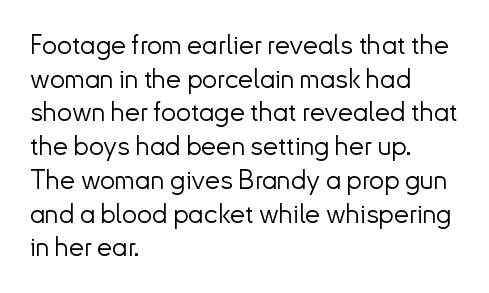
{"italic": "no", "bold": "no", "underline": "no", "align": "left", "line_spacing": "normal", "line_spacing_ratio": 1.25, "letter_spacing": "normal", "letter_spacing_em": 0.0, "glyph_px": 27}
